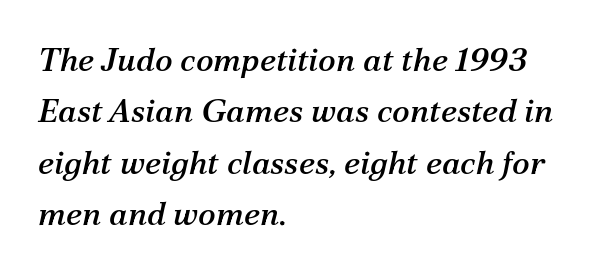
The image shows 33 px serif type, italic (leaning right); set left-aligned, normal line spacing (1.56x), normal letter spacing, not underlined; medium stroke contrast and a medium x-height.
